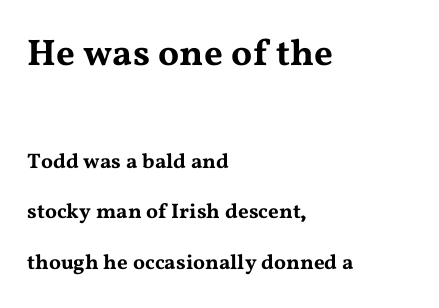
The image shows 37 px wide serif type, upright; set left-aligned, loose line spacing (2.41x), normal letter spacing, not underlined; the first (top) block is 1.76x larger; medium stroke contrast and a medium x-height.
